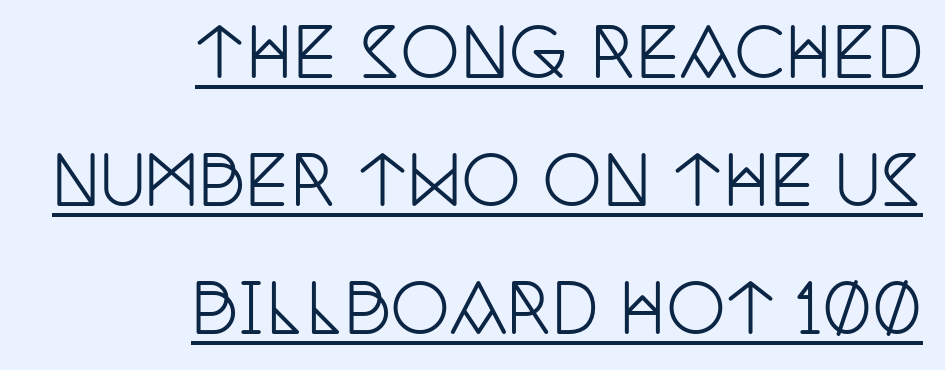
Q: Is the text italic (slanted)? A: No, it is upright.
Q: Is the typeface a serif or a sans-serif typeface? A: Serif.
Q: Is the text underlined? A: Yes.
Q: How is the paragraph aligned? A: Right-aligned.
Q: Is the spacing between letters normal or unusually wide? A: Normal.
Q: Is the spacing between lines tight, normal or loose? A: Loose.
Q: Width (condensed, normal, or wide)? A: Condensed.
Q: Stroke contrast? A: Low.
Q: x-height? A: Large.
Q: Monospaced? A: No.
